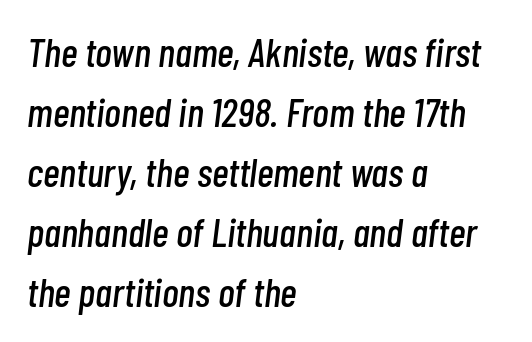
Q: Is the text italic (slanted)? A: Yes, it leans right by about 7 degrees.
Q: Is the text underlined? A: No.
Q: How is the paragraph aligned? A: Left-aligned.
Q: Is the spacing between letters normal or unusually wide? A: Normal.
Q: Is the spacing between lines tight, normal or loose? A: Normal.
Q: Width (condensed, normal, or wide)? A: Condensed.
Q: Stroke contrast? A: Low.
Q: x-height? A: Medium.
Q: Monospaced? A: No.
